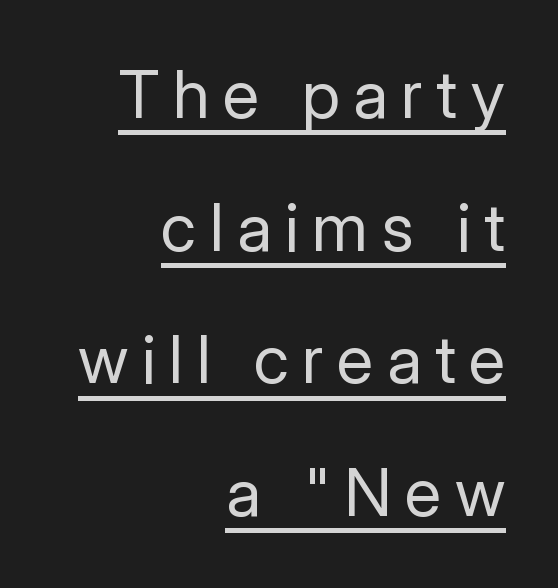
{"serif": "no", "italic": "no", "bold": "no", "weight": "regular", "width": "normal", "stroke_contrast": "low", "x_height": "medium", "monospaced": "no", "underline": "yes", "align": "right", "line_spacing": "loose", "line_spacing_ratio": 1.98, "letter_spacing": "wide", "letter_spacing_em": 0.2, "glyph_px": 67}
